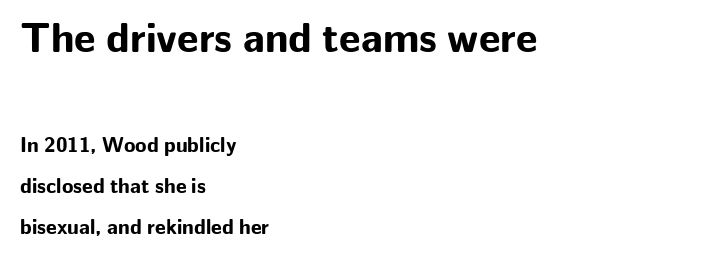
The image shows 42 px bold sans-serif type, upright; set left-aligned, loose line spacing (1.96x), normal letter spacing, not underlined; the first (top) block is 2.0x larger; low stroke contrast and a medium x-height.
